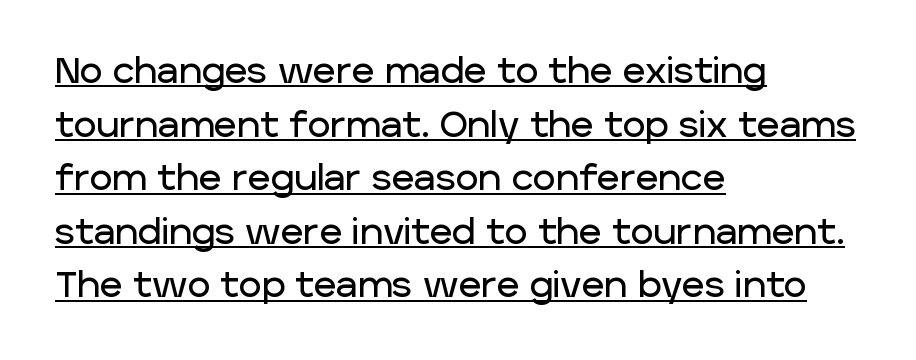
The image shows 35 px sans-serif type, upright; set left-aligned, normal line spacing (1.53x), normal letter spacing, underlined; low stroke contrast and a large x-height.
